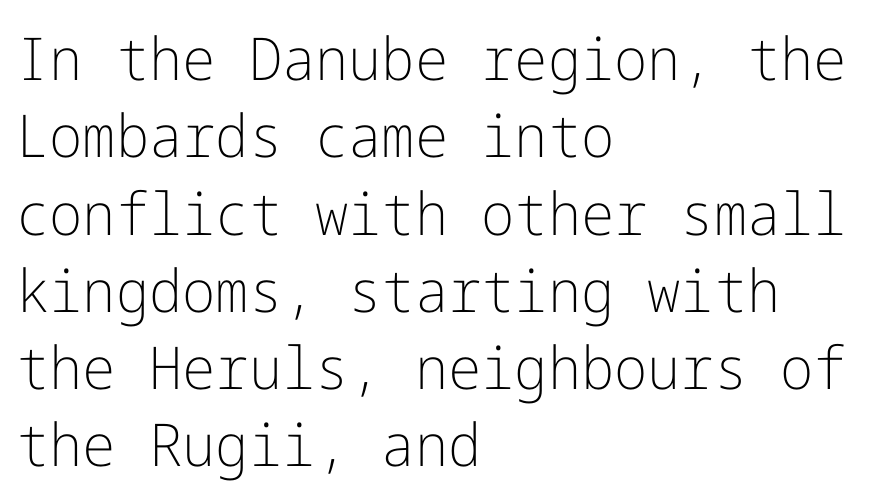
Q: Is the text bold? A: No.
Q: Is the text italic (slanted)? A: No, it is upright.
Q: Is the typeface a serif or a sans-serif typeface? A: Sans-serif.
Q: Is the text underlined? A: No.
Q: How is the paragraph aligned? A: Left-aligned.
Q: Is the spacing between letters normal or unusually wide? A: Normal.
Q: Is the spacing between lines tight, normal or loose? A: Normal.
Q: Width (condensed, normal, or wide)? A: Normal.
Q: Stroke contrast? A: Low.
Q: x-height? A: Medium.
